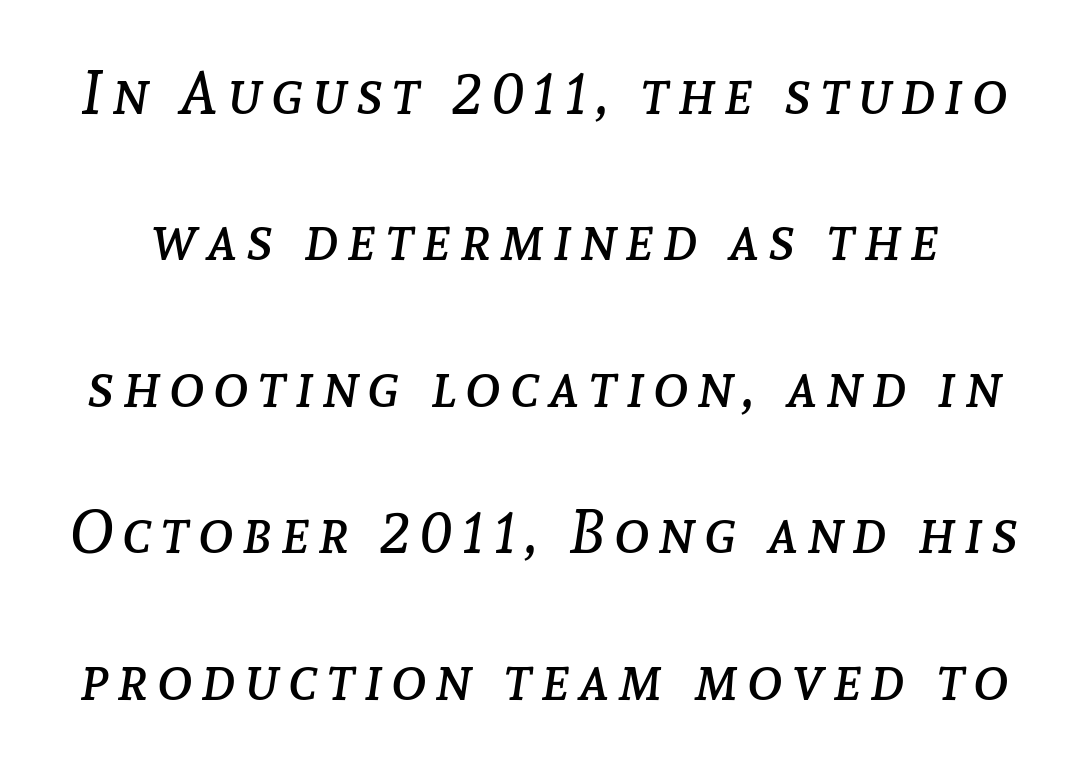
Successive baselines arrive slowly, with a big drop between each. Proportional: the letters do not fall into vertical columns. Just letters on the line, the space beneath them empty. This is not heavy type; no bold has been used. You can tell it's italic because the verticals aren't actually vertical.
